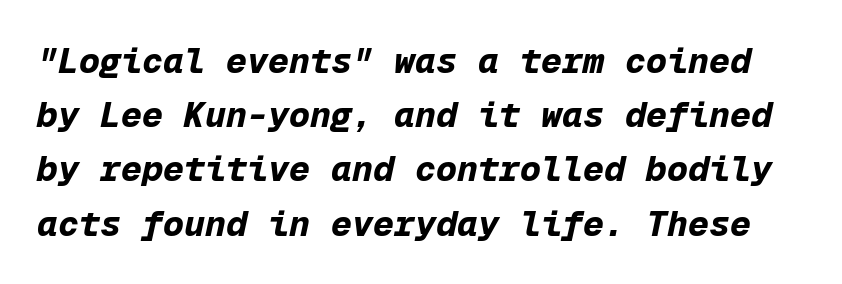
The image shows 35 px bold type, italic (leaning right), monospaced; set normal line spacing (1.55x), normal letter spacing, not underlined; low stroke contrast and a medium x-height.
